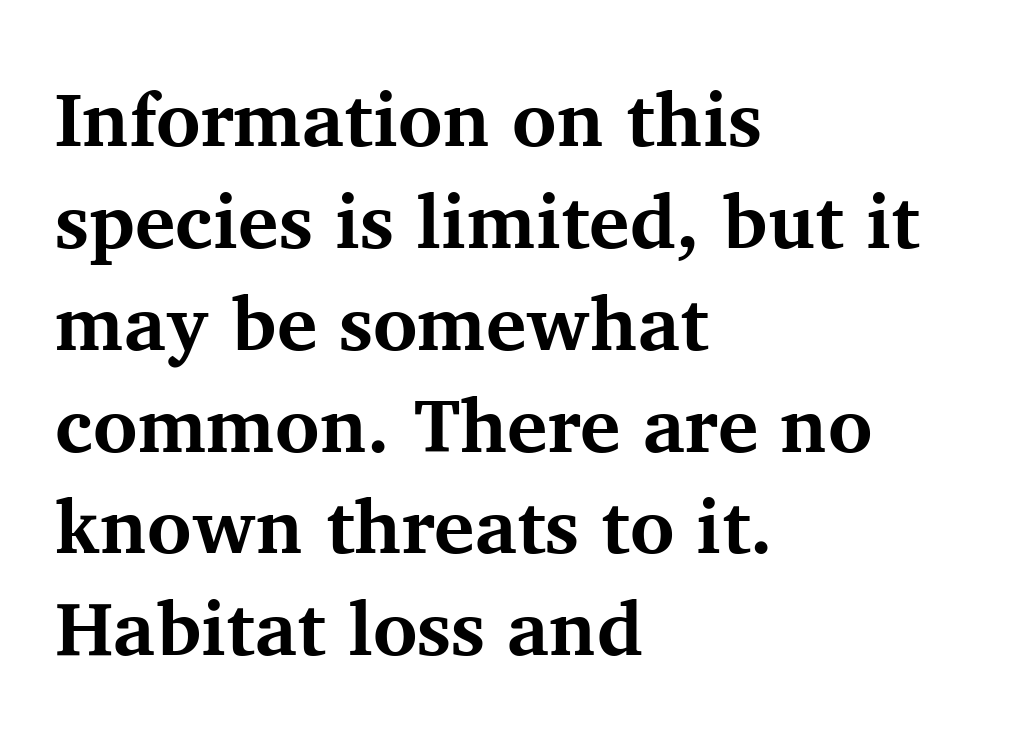
No extra tracking has been applied to these lines. It's the straight-up-and-down kind of type. These words are printed bold, with thick strokes throughout. The passage shown is typed in a proportional face where columns would drift. Unlike a clean sans, this face finishes its strokes with serifs.
